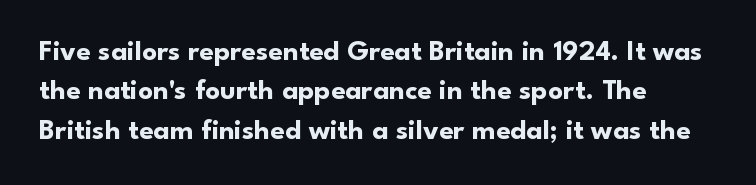
{"serif": "no", "italic": "no", "bold": "yes", "weight": "bold", "width": "normal", "stroke_contrast": "low", "x_height": "small", "monospaced": "no", "underline": "no", "align": "left", "line_spacing": "normal", "line_spacing_ratio": 1.36, "letter_spacing": "normal", "letter_spacing_em": 0.0, "glyph_px": 29}
